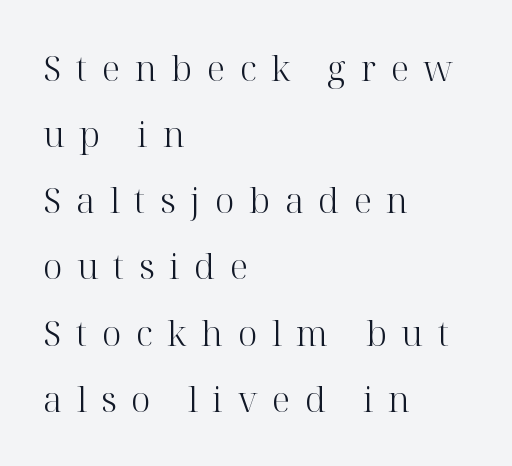
The image shows 35 px light serif type, upright; set left-aligned, line spacing 1.89x, unusually wide letter spacing (+0.42 em), not underlined; high stroke contrast and a medium x-height.
